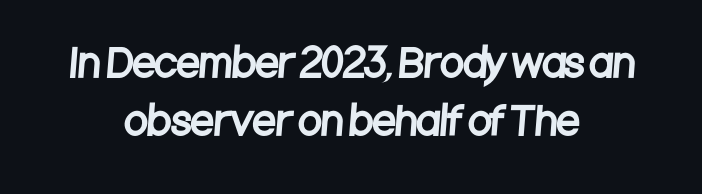
{"serif": "no", "width": "condensed", "stroke_contrast": "low", "x_height": "large", "monospaced": "no", "underline": "no", "align": "center", "line_spacing": "normal", "line_spacing_ratio": 1.53, "letter_spacing": "normal", "letter_spacing_em": 0.0, "glyph_px": 38}
